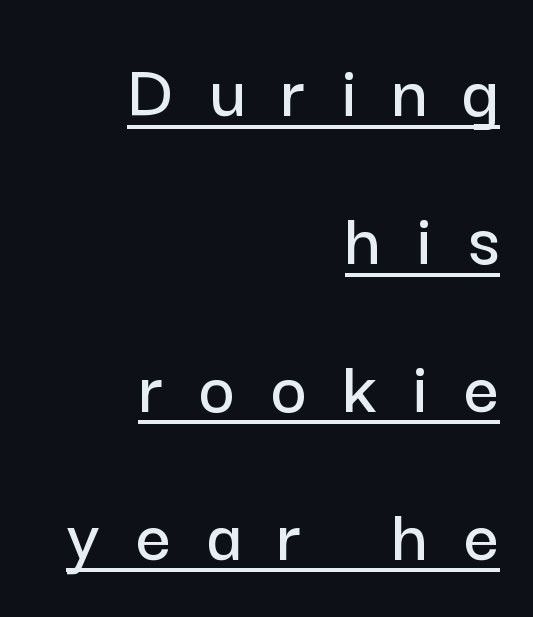
The image shows 77 px sans-serif type, upright; set right-aligned, loose line spacing (1.92x), unusually wide letter spacing (+0.47 em), underlined; low stroke contrast and a medium x-height.
